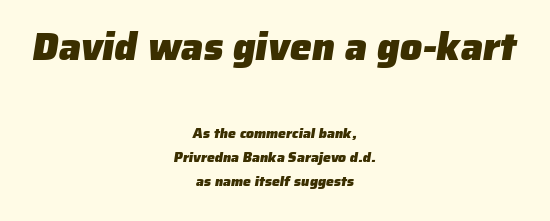
{"serif": "no", "bold": "yes", "weight": "heavy", "width": "normal", "stroke_contrast": "low", "x_height": "medium", "monospaced": "no", "underline": "no", "align": "center", "line_spacing": "normal", "line_spacing_ratio": 1.7, "letter_spacing": "normal", "letter_spacing_em": 0.0, "larger_block": "first", "size_ratio": 2.79, "glyph_px": 39}
